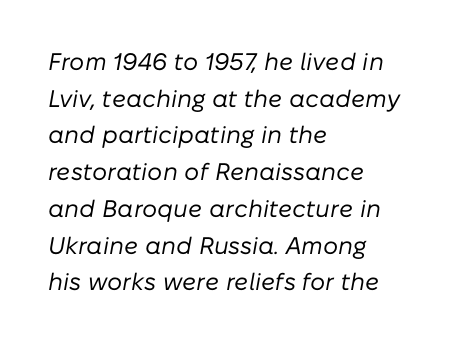
{"italic": "yes", "lean": "right", "slant_degrees": 10, "bold": "no", "underline": "no", "align": "left", "line_spacing": "normal", "line_spacing_ratio": 1.53, "letter_spacing": "normal", "letter_spacing_em": 0.0, "glyph_px": 24}
